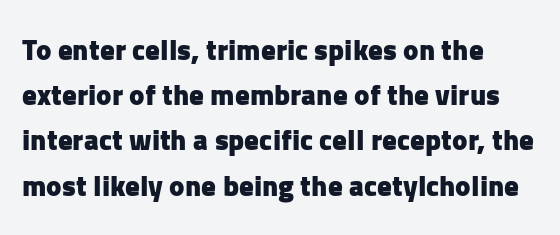
Q: Is the text bold? A: Yes.
Q: Is the text italic (slanted)? A: No, it is upright.
Q: Is the typeface a serif or a sans-serif typeface? A: Sans-serif.
Q: Is the text underlined? A: No.
Q: How is the paragraph aligned? A: Left-aligned.
Q: Is the spacing between letters normal or unusually wide? A: Normal.
Q: Is the spacing between lines tight, normal or loose? A: Normal.
Q: Width (condensed, normal, or wide)? A: Normal.
Q: Stroke contrast? A: Low.
Q: x-height? A: Medium.
Q: Monospaced? A: No.
